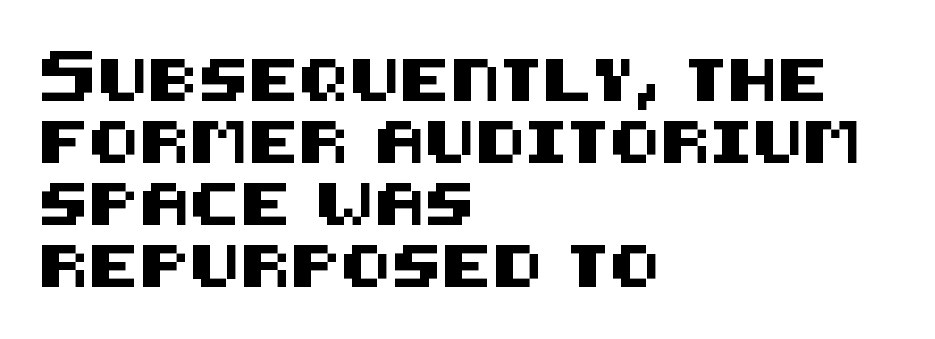
Stroke terminals: plain, sans-serif. Line beginnings align vertically; line endings do not. Descenders are the only things crossing below the line. A typesetter would call this zero additional tracking. The typography opts for an upright posture over an oblique one. The space between consecutive lines is moderate.
